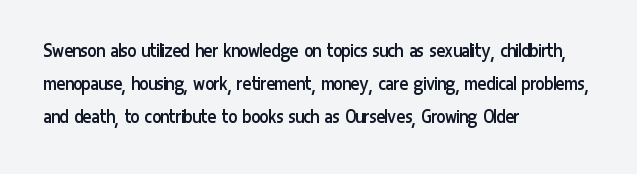
No italicization has been applied; the sample stays upright. This rendering features lettering with no underline. Summary of weight: not heavy and not bold. The typesetter chose a ragged-right arrangement here. The vertical gap from one line to the next is medium.
